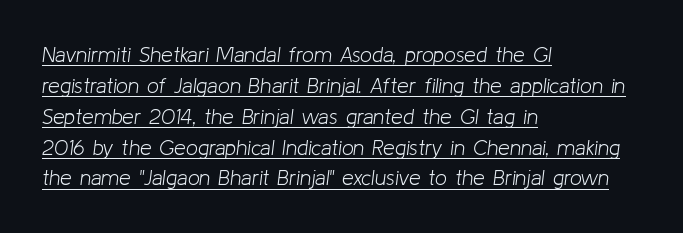
Q: Is the text bold? A: No.
Q: Is the text italic (slanted)? A: Yes, it leans right by about 8 degrees.
Q: Is the text underlined? A: Yes.
Q: How is the paragraph aligned? A: Left-aligned.
Q: Is the spacing between letters normal or unusually wide? A: Normal.
Q: Is the spacing between lines tight, normal or loose? A: Normal.
